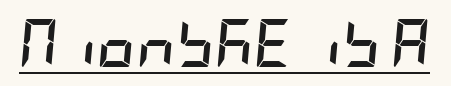
The image shows 48 px semibold, condensed type, italic (leaning right); set normal letter spacing, underlined; low stroke contrast and a large x-height.
